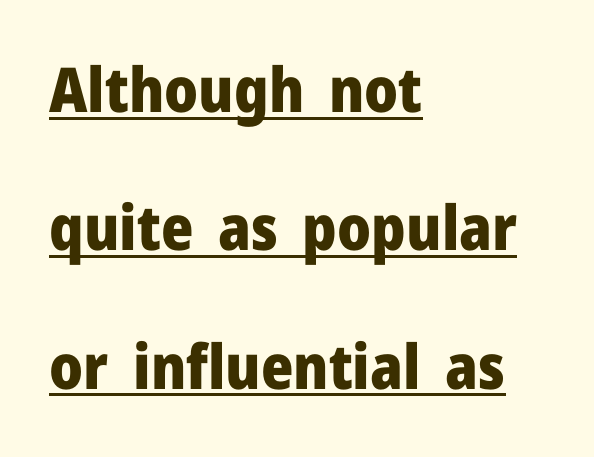
Does extra space separate the letters? No, they use regular spacing. Italic? Not at all — the glyphs are vertical. This sample has the flowing, uneven cadence of proportional lettering. You can see a thin bar hugging the bottom of the glyphs. Caption: multi-line text, flush left, ragged right.
